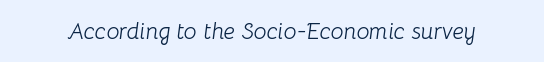
The image shows 23 px text type, italic (leaning right); set normal letter spacing, not underlined.
